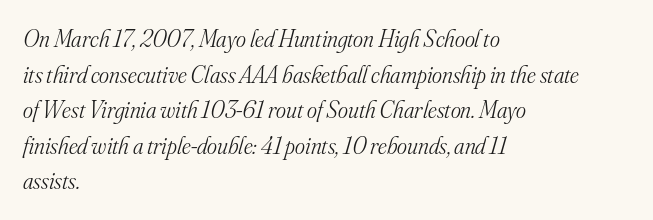
The image shows 24 px text type, italic (leaning right); set left-aligned, normal line spacing (1.48x), normal letter spacing, not underlined.
